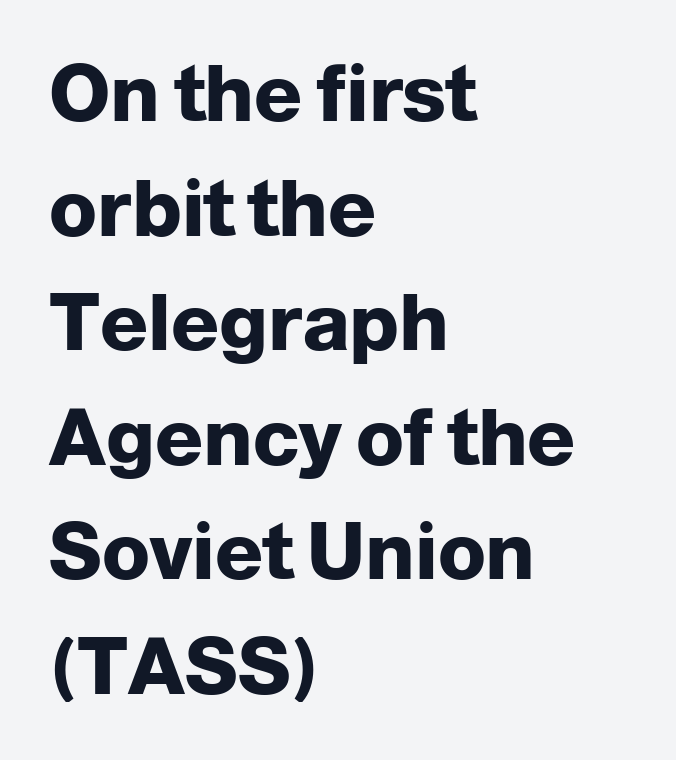
Q: Is the text bold? A: Yes.
Q: Is the text italic (slanted)? A: No, it is upright.
Q: Is the typeface a serif or a sans-serif typeface? A: Sans-serif.
Q: Is the text underlined? A: No.
Q: How is the paragraph aligned? A: Left-aligned.
Q: Is the spacing between letters normal or unusually wide? A: Normal.
Q: Is the spacing between lines tight, normal or loose? A: Normal.
Q: Width (condensed, normal, or wide)? A: Normal.
Q: Stroke contrast? A: Low.
Q: x-height? A: Medium.
Q: Monospaced? A: No.
